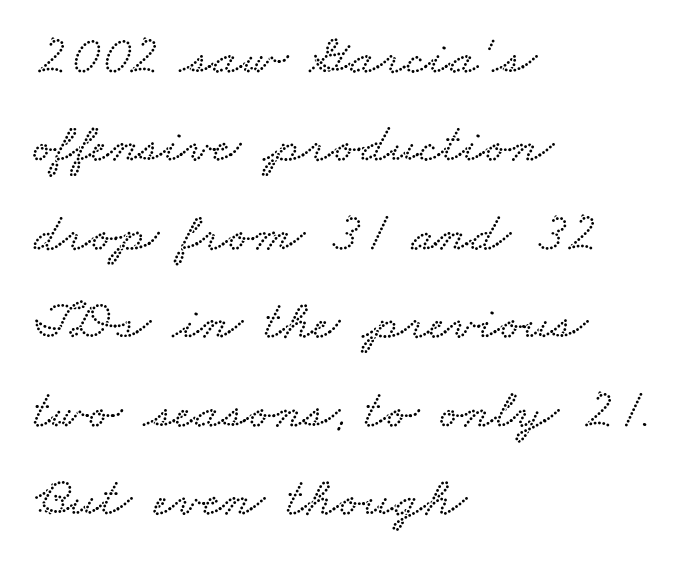
Varying glyph widths throughout — classic text-font behaviour. All the whitespace from short lines collects on the right. The horizontal fit of the characters is conventional and even. The passage shown stacks its lines at a standard gap. The strip under each line holds only bare page.
